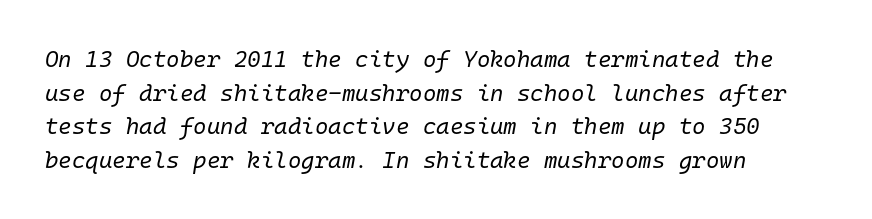
Q: Is the text bold? A: No.
Q: Is the text italic (slanted)? A: Yes, it leans right by about 10 degrees.
Q: Is the text underlined? A: No.
Q: How is the paragraph aligned? A: Left-aligned.
Q: Is the spacing between letters normal or unusually wide? A: Normal.
Q: Is the spacing between lines tight, normal or loose? A: Normal.
